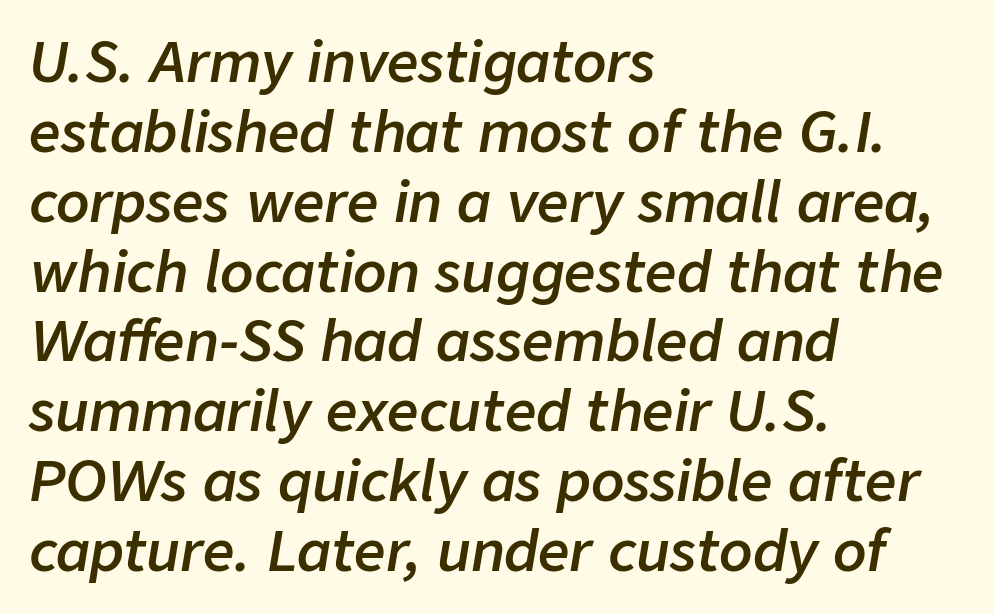
{"italic": "yes", "lean": "right", "slant_degrees": 9, "bold": "semi", "weight": "semibold", "width": "normal", "stroke_contrast": "low", "x_height": "medium", "monospaced": "no", "underline": "no", "align": "left", "line_spacing": "normal", "line_spacing_ratio": 1.27, "letter_spacing": "normal", "letter_spacing_em": 0.0, "glyph_px": 55}
